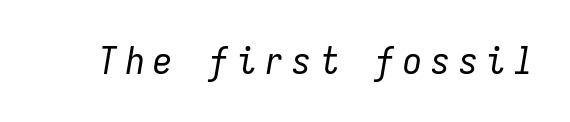
Q: Is the text bold? A: No.
Q: Is the text italic (slanted)? A: Yes, it leans right by about 9 degrees.
Q: Is the text underlined? A: No.
Q: Is the spacing between letters normal or unusually wide? A: Unusually wide.
Q: Width (condensed, normal, or wide)? A: Condensed.
Q: Stroke contrast? A: Low.
Q: x-height? A: Medium.
Q: Monospaced? A: Yes.
